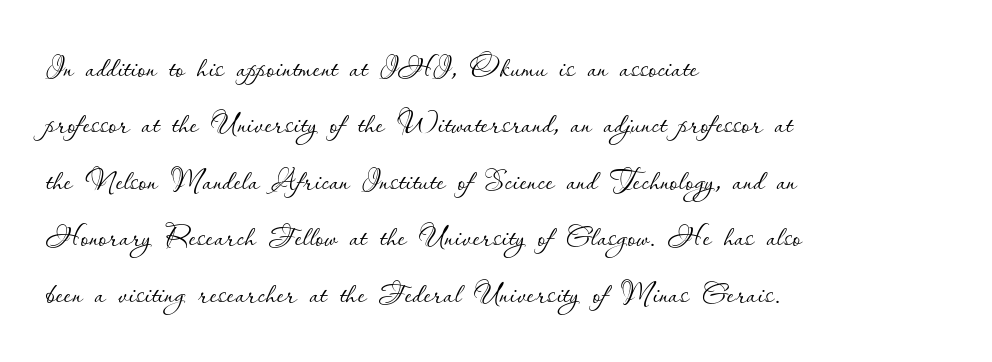
The cut favours lightness, reaching ordinary text weight at its darkest. Tracking here is standard; glyphs follow each other at the usual distance. Regular leading. A typesetter would call this proportional, since set widths differ per character. Check the space under the baseline: it is left empty.
